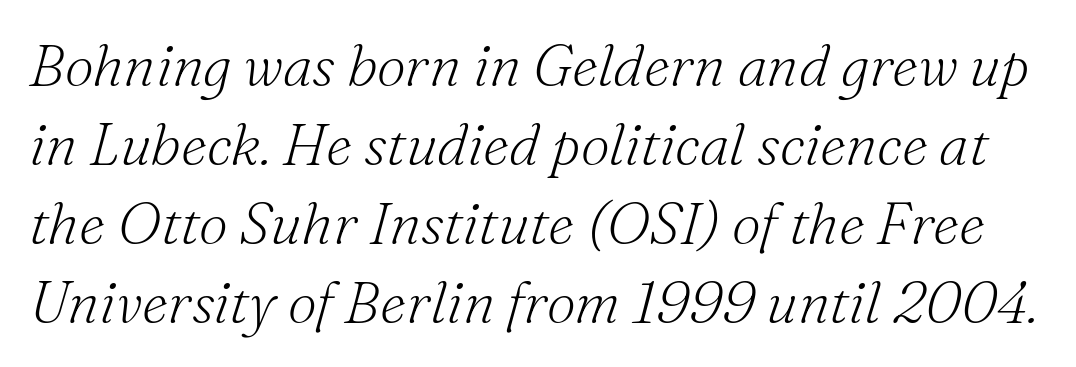
Q: Is the text bold? A: No.
Q: Is the text italic (slanted)? A: Yes, it leans right by about 16 degrees.
Q: Is the typeface a serif or a sans-serif typeface? A: Serif.
Q: Is the text underlined? A: No.
Q: Is the spacing between letters normal or unusually wide? A: Normal.
Q: Is the spacing between lines tight, normal or loose? A: Normal.
Q: Width (condensed, normal, or wide)? A: Normal.
Q: Stroke contrast? A: Medium.
Q: x-height? A: Small.
Q: Monospaced? A: No.
